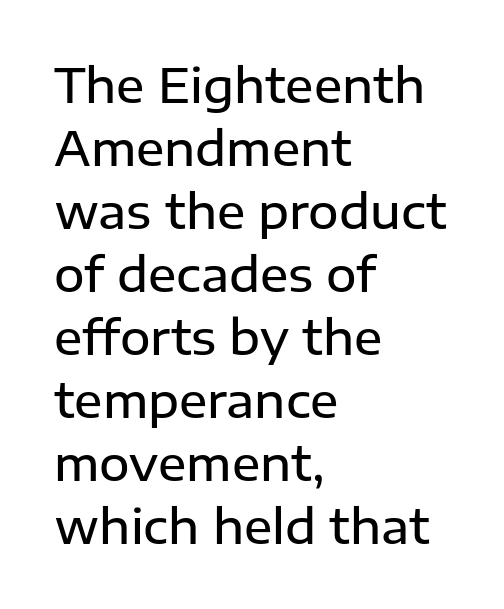
Q: Is the text bold? A: Semi-bold.
Q: Is the text italic (slanted)? A: No, it is upright.
Q: Is the typeface a serif or a sans-serif typeface? A: Sans-serif.
Q: Is the text underlined? A: No.
Q: How is the paragraph aligned? A: Left-aligned.
Q: Is the spacing between letters normal or unusually wide? A: Normal.
Q: Is the spacing between lines tight, normal or loose? A: Normal.
Q: Width (condensed, normal, or wide)? A: Normal.
Q: Stroke contrast? A: Low.
Q: x-height? A: Medium.
Q: Monospaced? A: No.
